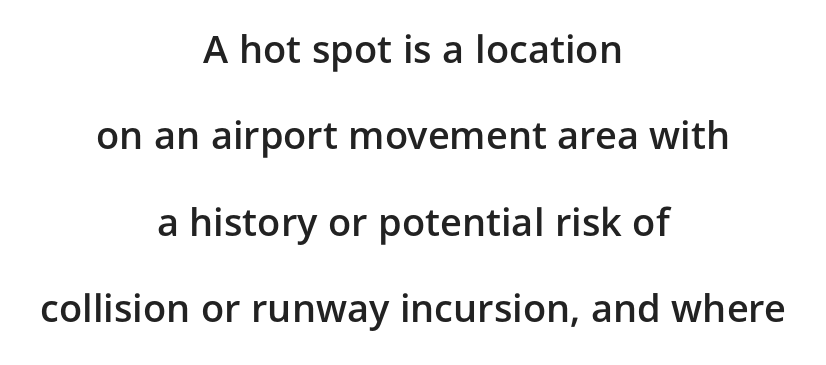
{"serif": "no", "italic": "no", "bold": "semi", "weight": "semibold", "width": "normal", "stroke_contrast": "low", "x_height": "medium", "monospaced": "no", "underline": "no", "align": "center", "line_spacing": "loose", "line_spacing_ratio": 2.27, "letter_spacing": "normal", "letter_spacing_em": 0.0, "glyph_px": 38}
